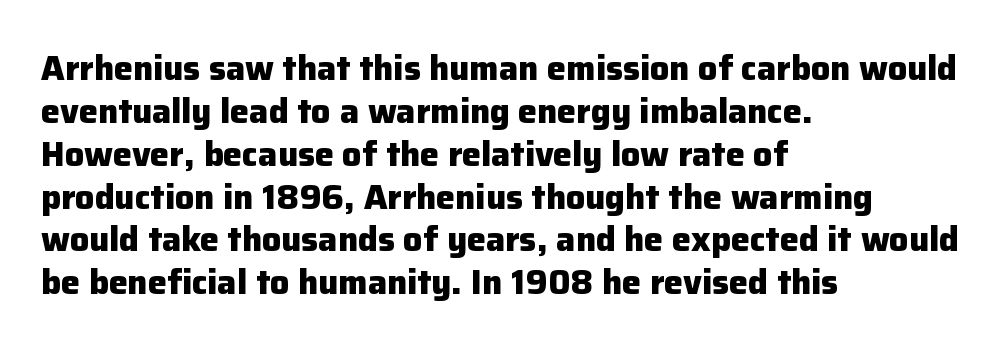
The image shows 34 px heavy sans-serif type, upright; set left-aligned, normal line spacing (1.26x), normal letter spacing, not underlined; low stroke contrast and a medium x-height.
